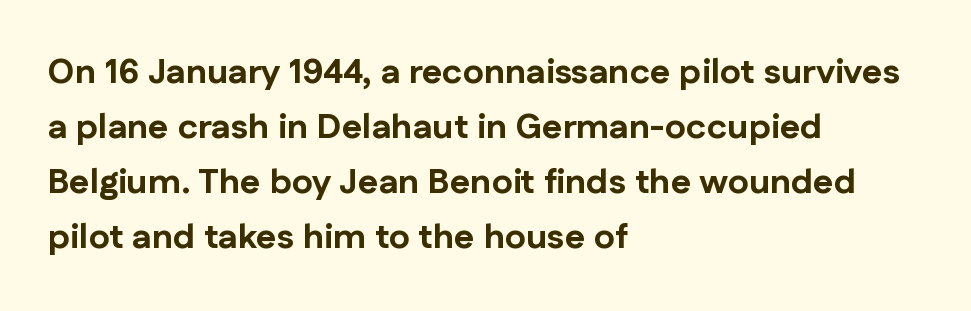
The face used here is a sans, in the tradition of grotesques and geometrics. Ordinary non-slanted type is in use. Character widths vary here, with narrow letters taking less room than wide ones. The strokes are fattened all the way to bold. Regarding leading, the lines here are spaced in the standard way.
